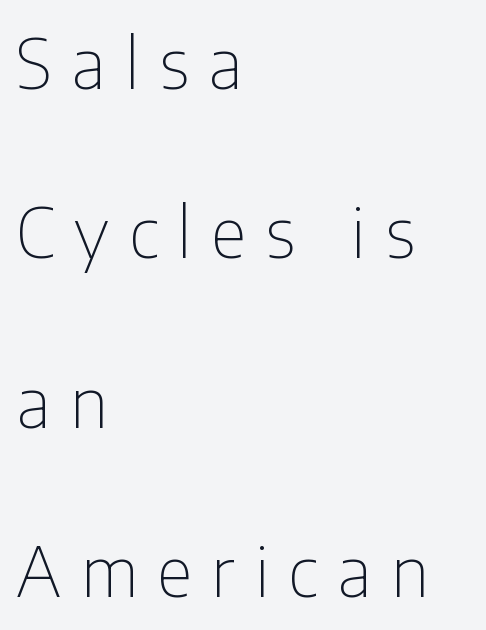
{"serif": "no", "italic": "no", "bold": "no", "weight": "thin", "width": "condensed", "stroke_contrast": "low", "x_height": "medium", "monospaced": "no", "underline": "no", "align": "left", "line_spacing": "loose", "line_spacing_ratio": 2.42, "letter_spacing": "wide", "letter_spacing_em": 0.28, "glyph_px": 70}
